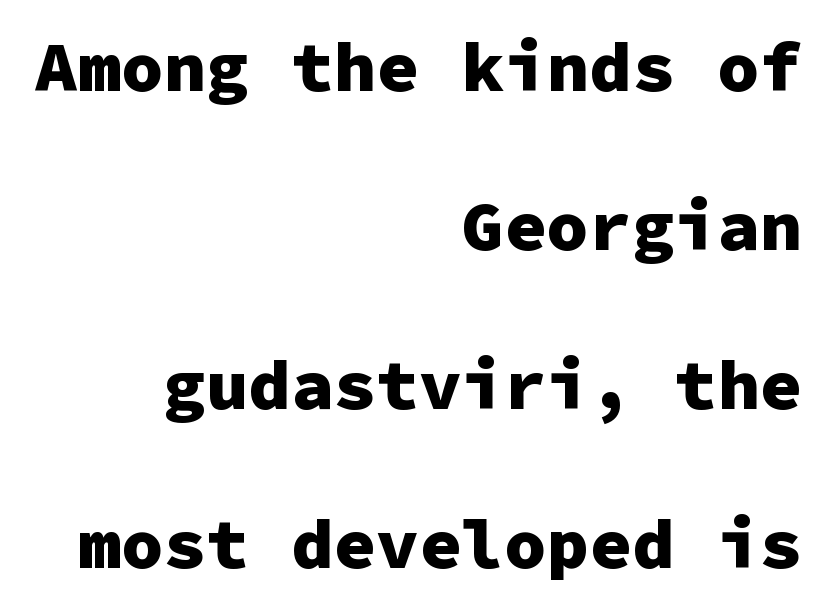
Each letter's strokes conclude bluntly, with no projecting serifs. These lines are set flush right with a ragged left edge. The face used here is monospaced, like something from a code editor. Posture: straight, roman, zero tilt.
